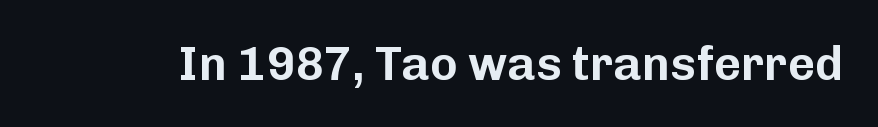
Each letter keeps its own natural width here, so spacing adapts to shape. A typesetter would label this face a sans. Bare-footed words on every line. The passage shown has conventional tracking throughout.
